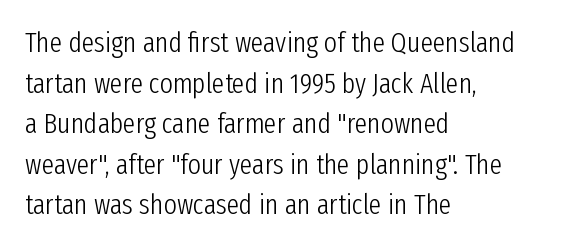
{"serif": "no", "italic": "no", "bold": "no", "weight": "light", "width": "condensed", "stroke_contrast": "low", "x_height": "medium", "monospaced": "no", "underline": "no", "align": "left", "line_spacing": "normal", "line_spacing_ratio": 1.45, "letter_spacing": "normal", "letter_spacing_em": 0.0, "glyph_px": 28}
